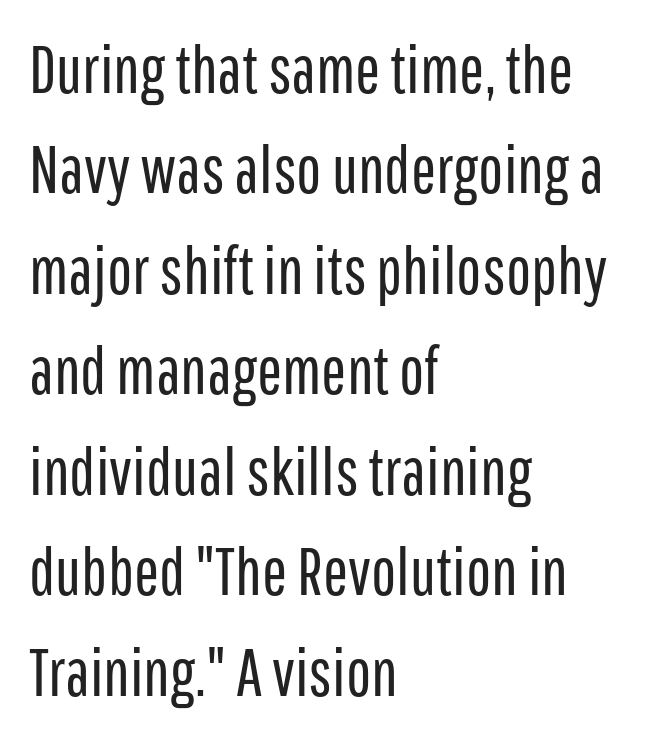
Weight: not bold — regular or lighter. What stands out about the letter spacing? Nothing — it is the standard amount. Where is the straight margin? On the left. Font category for this specimen: sans-serif.
